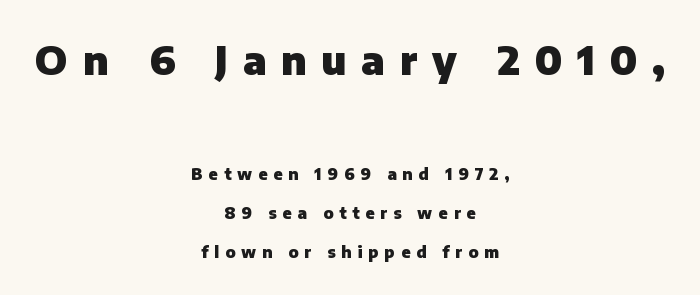
{"serif": "no", "italic": "no", "bold": "yes", "weight": "heavy", "width": "normal", "stroke_contrast": "low", "x_height": "medium", "monospaced": "no", "underline": "no", "align": "center", "line_spacing": "loose", "line_spacing_ratio": 2.44, "letter_spacing": "wide", "letter_spacing_em": 0.37, "larger_block": "first", "size_ratio": 2.5, "glyph_px": 40}
